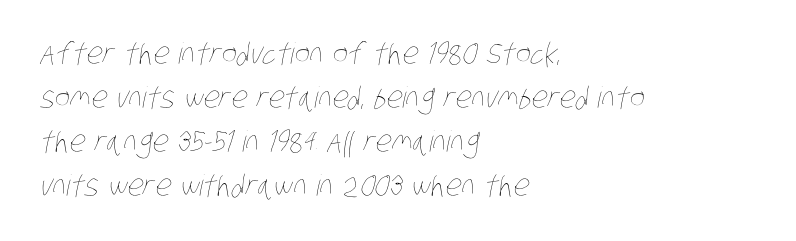
Q: Is the text bold? A: No.
Q: Is the text underlined? A: No.
Q: How is the paragraph aligned? A: Left-aligned.
Q: Is the spacing between letters normal or unusually wide? A: Normal.
Q: Is the spacing between lines tight, normal or loose? A: Normal.
Q: Width (condensed, normal, or wide)? A: Condensed.
Q: Stroke contrast? A: Low.
Q: x-height? A: Large.
Q: Monospaced? A: No.
